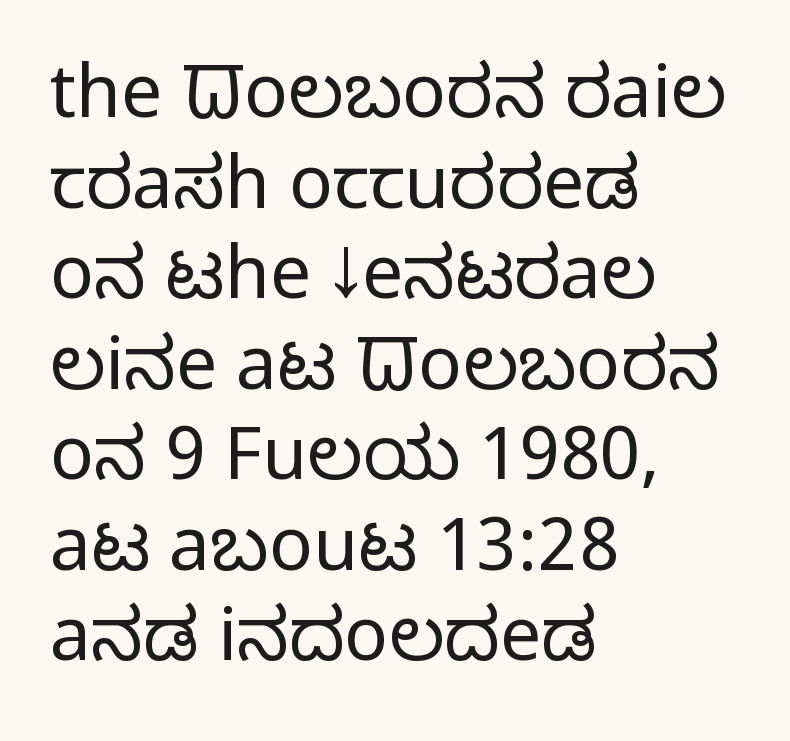
The baseline area is clear. Spacing verdict: proportional, widths tailored to each character. Serif or sans? Sans — the stroke terminals are bare. The ragged edge is on the right, which tells us the setting is flush left. When letters stand straight like this, we call the style roman or upright.
